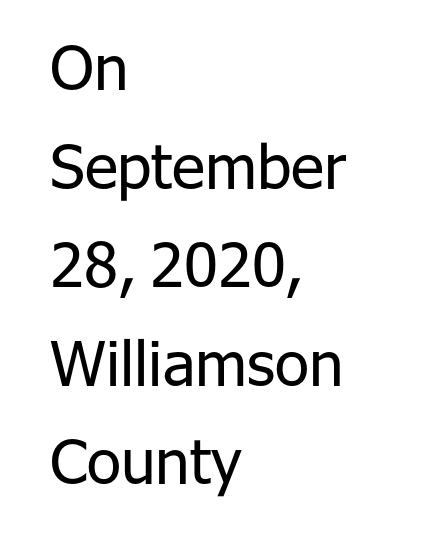
{"serif": "no", "italic": "no", "bold": "no", "weight": "regular", "width": "normal", "stroke_contrast": "low", "x_height": "medium", "monospaced": "no", "underline": "no", "align": "left", "line_spacing": "normal", "line_spacing_ratio": 1.59, "letter_spacing": "normal", "letter_spacing_em": 0.0, "glyph_px": 62}
